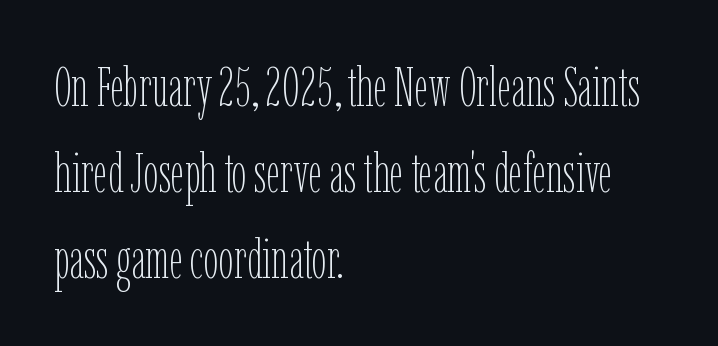
{"italic": "no", "bold": "no", "weight": "thin", "width": "condensed", "stroke_contrast": "low", "x_height": "medium", "monospaced": "no", "underline": "no", "align": "left", "line_spacing": "normal", "line_spacing_ratio": 1.59, "letter_spacing": "normal", "letter_spacing_em": 0.0, "glyph_px": 54}
